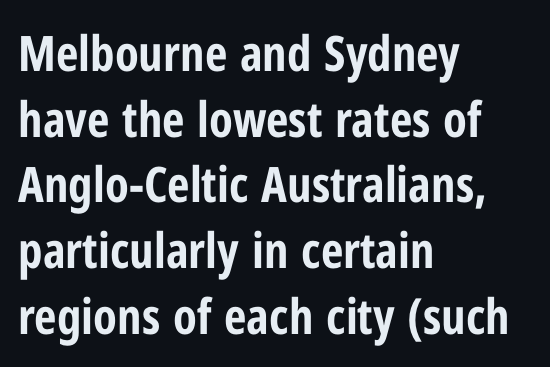
{"serif": "no", "italic": "no", "bold": "yes", "weight": "bold", "width": "condensed", "stroke_contrast": "low", "x_height": "medium", "monospaced": "no", "underline": "no", "align": "left", "line_spacing": "normal", "line_spacing_ratio": 1.34, "letter_spacing": "normal", "letter_spacing_em": 0.0, "glyph_px": 49}
